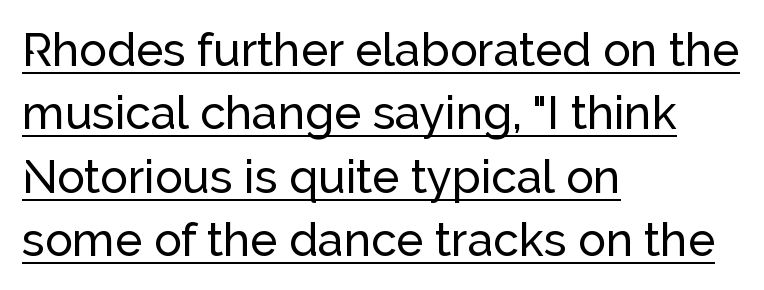
Q: Is the text italic (slanted)? A: No, it is upright.
Q: Is the typeface a serif or a sans-serif typeface? A: Sans-serif.
Q: Is the text underlined? A: Yes.
Q: How is the paragraph aligned? A: Left-aligned.
Q: Is the spacing between letters normal or unusually wide? A: Normal.
Q: Is the spacing between lines tight, normal or loose? A: Normal.
Q: Width (condensed, normal, or wide)? A: Normal.
Q: Stroke contrast? A: Low.
Q: x-height? A: Medium.
Q: Monospaced? A: No.
